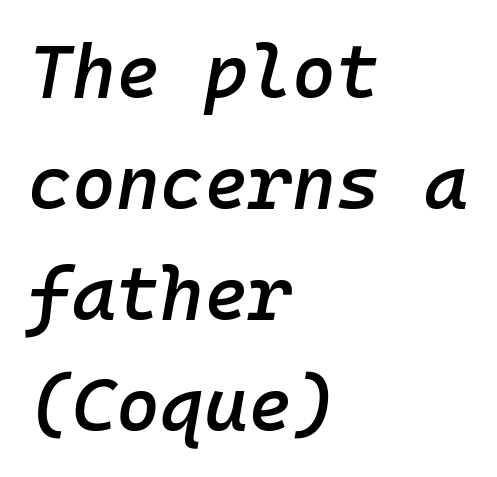
The image shows 75 px semibold type, italic (leaning right), monospaced; set left-aligned, normal line spacing (1.48x), normal letter spacing, not underlined; low stroke contrast and a medium x-height.
